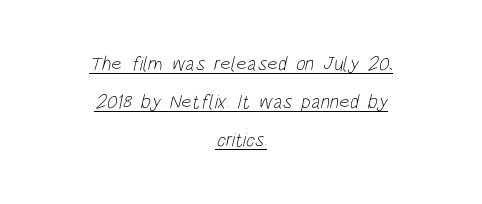
{"bold": "no", "underline": "yes", "align": "center", "line_spacing": "loose", "line_spacing_ratio": 1.9, "letter_spacing": "normal", "letter_spacing_em": 0.0, "glyph_px": 20}
